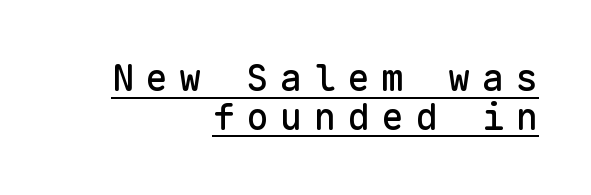
{"serif": "no", "italic": "no", "width": "normal", "stroke_contrast": "low", "x_height": "medium", "monospaced": "yes", "underline": "yes", "align": "right", "line_spacing": "tight", "line_spacing_ratio": 1.05, "letter_spacing": "wide", "letter_spacing_em": 0.31, "glyph_px": 37}
